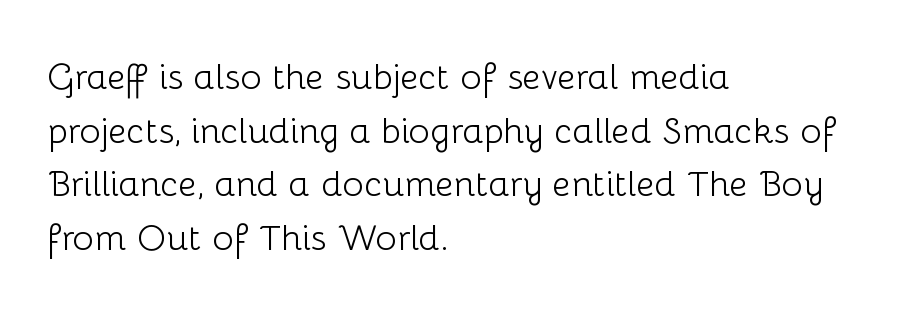
{"serif": "no", "italic": "no", "bold": "no", "weight": "light", "width": "normal", "stroke_contrast": "low", "x_height": "medium", "monospaced": "no", "underline": "no", "align": "left", "line_spacing": "normal", "line_spacing_ratio": 1.49, "letter_spacing": "normal", "letter_spacing_em": 0.0, "glyph_px": 36}
